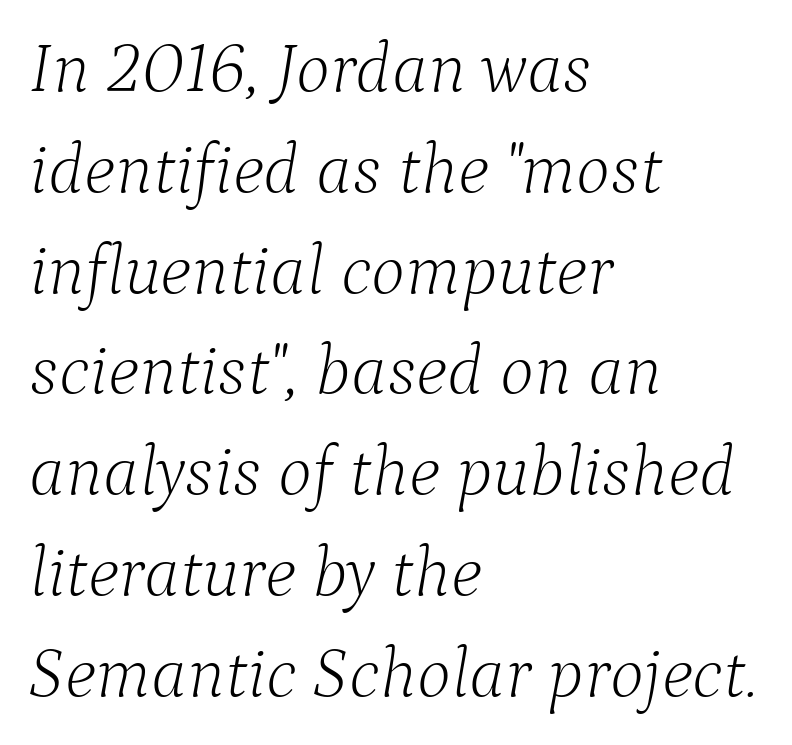
Posture: slanted. The rendering uses natural spacing where letterforms have individual widths. These lines keep a tight, regular rhythm from letter to letter. You can tell from the footed stems that serif type was used. Reading down the column, the eye jumps a familiar distance to each next line.
